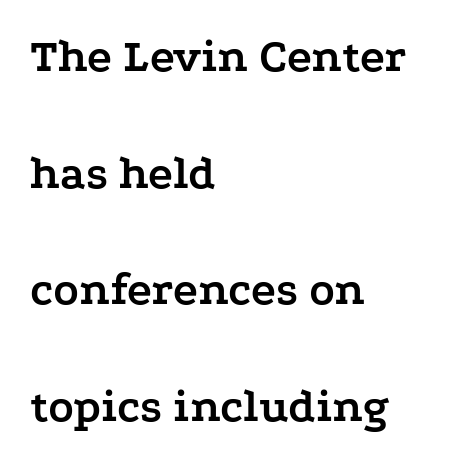
Q: Is the text bold? A: Yes.
Q: Is the text italic (slanted)? A: No, it is upright.
Q: Is the typeface a serif or a sans-serif typeface? A: Serif.
Q: Is the text underlined? A: No.
Q: How is the paragraph aligned? A: Left-aligned.
Q: Is the spacing between letters normal or unusually wide? A: Normal.
Q: Is the spacing between lines tight, normal or loose? A: Loose.
Q: Width (condensed, normal, or wide)? A: Wide.
Q: Stroke contrast? A: Low.
Q: x-height? A: Medium.
Q: Monospaced? A: No.
